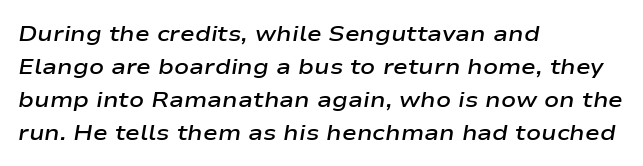
The image shows 22 px text type, italic (leaning right); set left-aligned, normal line spacing (1.5x), normal letter spacing, not underlined.
